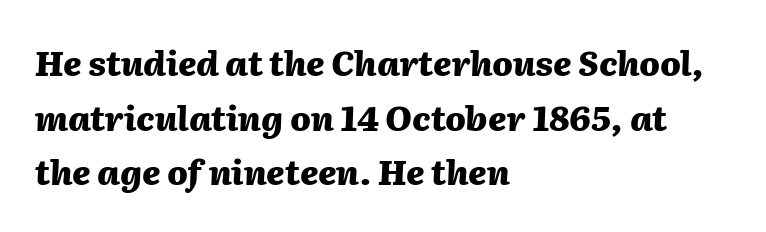
{"italic": "yes", "lean": "right", "slant_degrees": 2, "bold": "yes", "weight": "heavy", "width": "normal", "stroke_contrast": "medium", "x_height": "medium", "monospaced": "no", "underline": "no", "align": "left", "line_spacing": "normal", "line_spacing_ratio": 1.61, "letter_spacing": "normal", "letter_spacing_em": 0.0, "glyph_px": 34}
